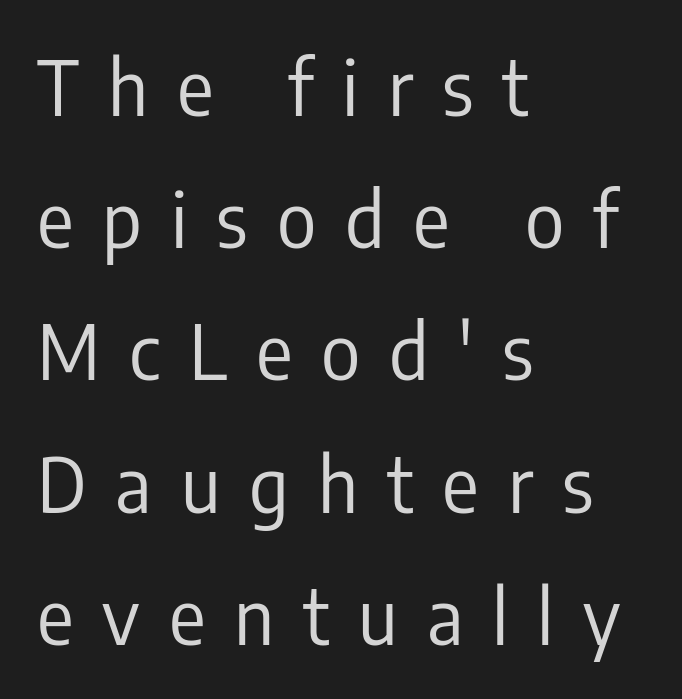
The image shows 76 px regular-weight, condensed sans-serif type, upright; set left-aligned, line spacing 1.74x, unusually wide letter spacing (+0.38 em), not underlined; low stroke contrast and a medium x-height.
